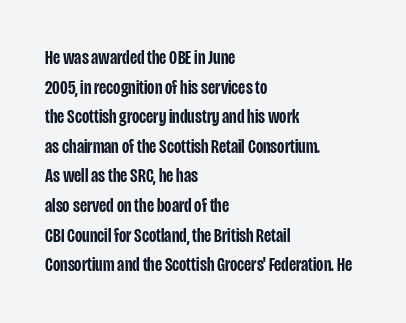
Descender tails drop into unmarked territory. Students, note that the glyphs here touch the page at normal intervals. Whoever set this chose a conventional vertical rhythm. These lines were composed using upright roman letters.
